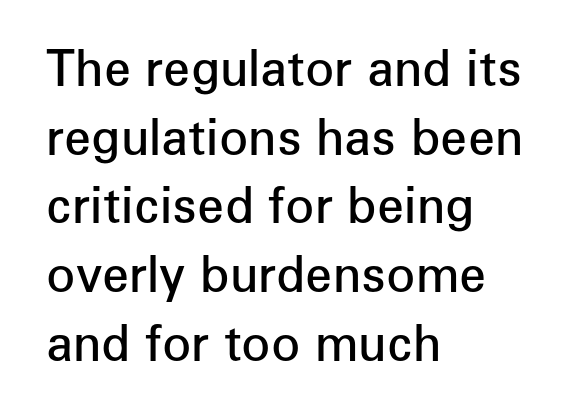
Q: Is the text bold? A: Semi-bold.
Q: Is the text italic (slanted)? A: No, it is upright.
Q: Is the typeface a serif or a sans-serif typeface? A: Sans-serif.
Q: Is the text underlined? A: No.
Q: How is the paragraph aligned? A: Left-aligned.
Q: Is the spacing between letters normal or unusually wide? A: Normal.
Q: Is the spacing between lines tight, normal or loose? A: Normal.
Q: Width (condensed, normal, or wide)? A: Normal.
Q: Stroke contrast? A: Low.
Q: x-height? A: Medium.
Q: Monospaced? A: No.
